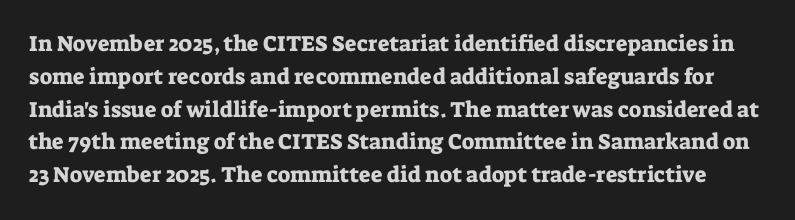
Q: Is the text italic (slanted)? A: No, it is upright.
Q: Is the text underlined? A: No.
Q: Is the spacing between letters normal or unusually wide? A: Normal.
Q: Is the spacing between lines tight, normal or loose? A: Normal.
